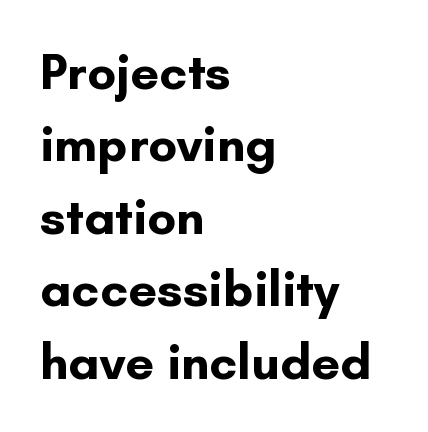
The passage shown is typeset with a sans-serif family. Normally led — the rows are evenly, conventionally spaced. Caption: standard tracking, unaltered. Which margin do the lines hug? The left one — the right edge is uneven. Note the varied advance widths — an 'i' is clearly narrower than an 'm'. Notice how thick the strokes are: this is what a full bold looks like.
